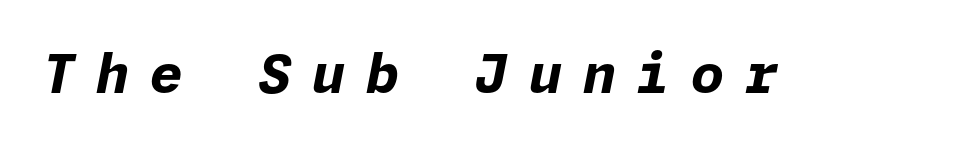
The image shows 53 px bold type, italic (leaning right); set unusually wide letter spacing (+0.4 em), not underlined; low stroke contrast and a medium x-height.
